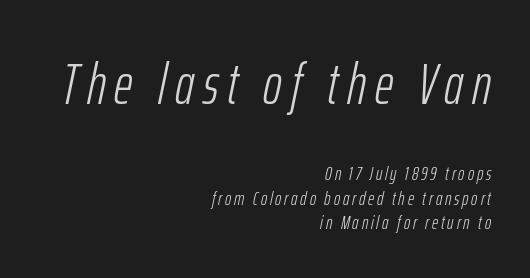
The image shows 57 px light, condensed type, italic (leaning right); set right-aligned, normal line spacing (1.29x), not underlined; the first (top) block is 3.0x larger; low stroke contrast and a medium x-height.
